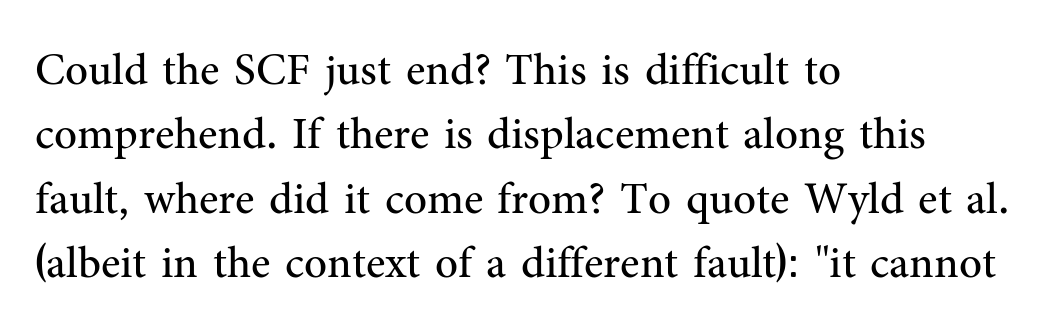
{"serif": "yes", "italic": "no", "bold": "no", "weight": "regular", "width": "normal", "stroke_contrast": "medium", "x_height": "medium", "monospaced": "no", "underline": "no", "align": "left", "line_spacing": "normal", "line_spacing_ratio": 1.43, "letter_spacing": "normal", "letter_spacing_em": 0.0, "glyph_px": 45}
